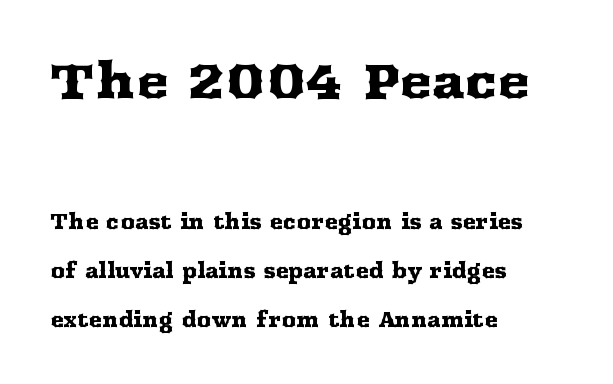
The rendering keeps characters at their native spacing. Compared with typical paragraphs, the rows here are farther apart. In terms of posture, this sample is upright. In this sample the first text group is rendered at the bigger scale. Varying glyph widths throughout — classic text-font behaviour.
